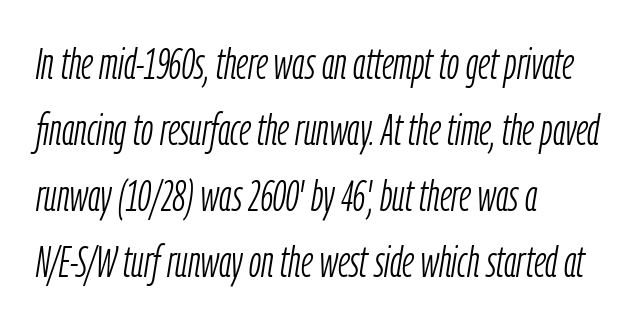
The image shows 44 px light, condensed type, italic (leaning right); set left-aligned, normal line spacing (1.5x), normal letter spacing, not underlined; low stroke contrast and a medium x-height.
